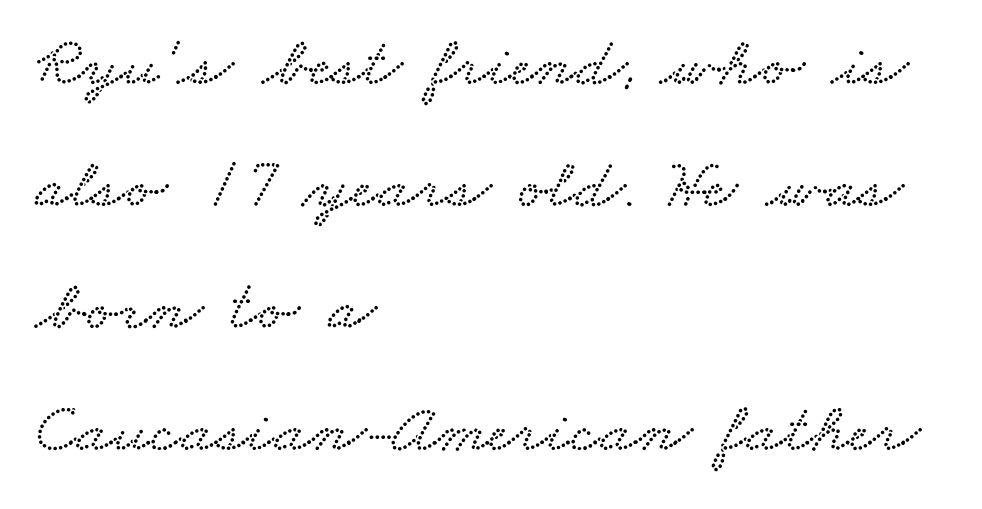
The glyphs are unaccompanied by any horizontal stroke below them. There is no visible air inserted between adjacent glyphs. A classic flush-left, rag-right setting is used for this passage. The rendering uses natural spacing where letterforms have individual widths.
